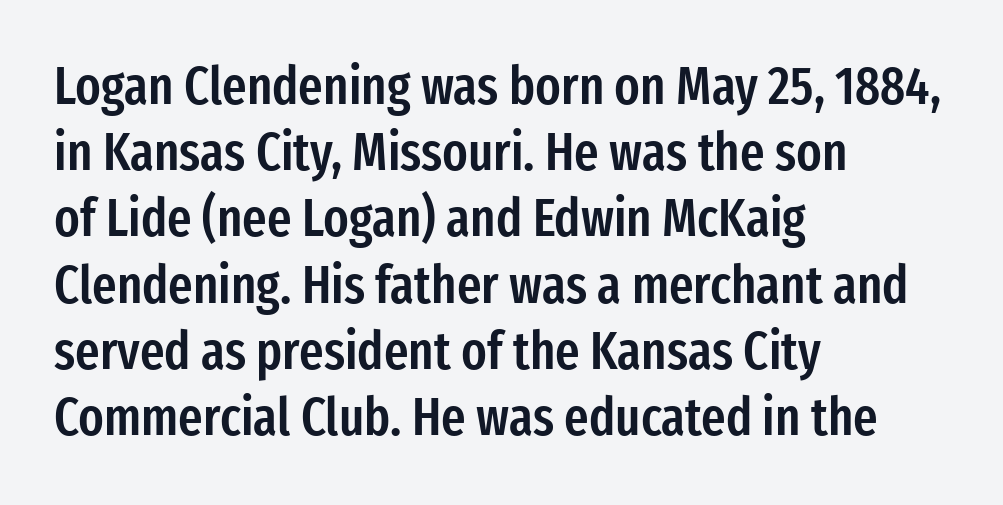
This rendering employs a face without finishing strokes, i.e., a sans-serif. Horizontal bands of white between lines are of average thickness. Compared with a centered layout, this one pins lines to the left instead. Characters follow at the spacing the type designer built in. Note the varied advance widths — an 'i' is clearly narrower than an 'm'. The foot of each line stays bare and open.
